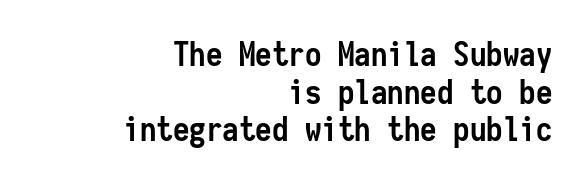
Q: Is the text bold? A: Yes.
Q: Is the text italic (slanted)? A: No, it is upright.
Q: Is the typeface a serif or a sans-serif typeface? A: Sans-serif.
Q: Is the text underlined? A: No.
Q: How is the paragraph aligned? A: Right-aligned.
Q: Is the spacing between letters normal or unusually wide? A: Normal.
Q: Is the spacing between lines tight, normal or loose? A: Tight.
Q: Width (condensed, normal, or wide)? A: Condensed.
Q: Stroke contrast? A: Low.
Q: x-height? A: Medium.
Q: Monospaced? A: Yes.
